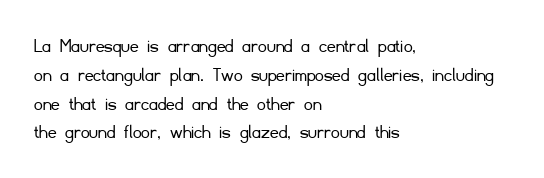
The image shows 21 px text type, upright; set left-aligned, normal line spacing (1.37x), normal letter spacing, not underlined.
